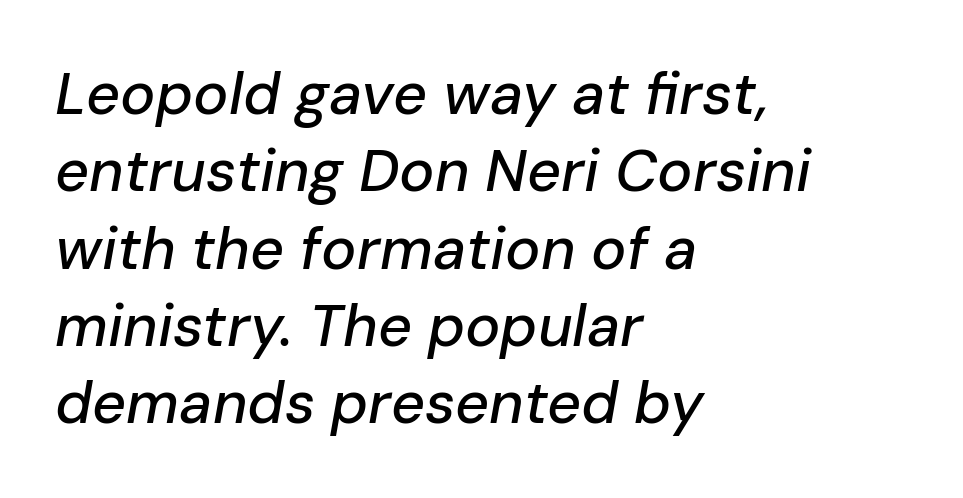
Q: Is the text italic (slanted)? A: Yes, it leans right by about 10 degrees.
Q: Is the text underlined? A: No.
Q: How is the paragraph aligned? A: Left-aligned.
Q: Is the spacing between letters normal or unusually wide? A: Normal.
Q: Is the spacing between lines tight, normal or loose? A: Normal.
Q: Width (condensed, normal, or wide)? A: Normal.
Q: Stroke contrast? A: Low.
Q: x-height? A: Medium.
Q: Monospaced? A: No.
